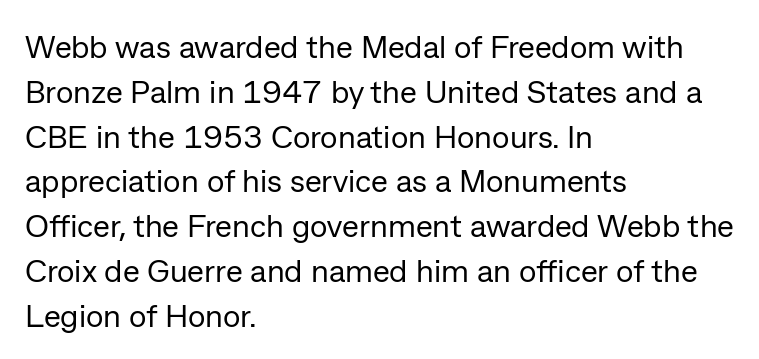
Q: Is the text bold? A: No.
Q: Is the text italic (slanted)? A: No, it is upright.
Q: Is the typeface a serif or a sans-serif typeface? A: Sans-serif.
Q: Is the text underlined? A: No.
Q: How is the paragraph aligned? A: Left-aligned.
Q: Is the spacing between letters normal or unusually wide? A: Normal.
Q: Is the spacing between lines tight, normal or loose? A: Normal.
Q: Width (condensed, normal, or wide)? A: Normal.
Q: Stroke contrast? A: Low.
Q: x-height? A: Medium.
Q: Monospaced? A: No.
